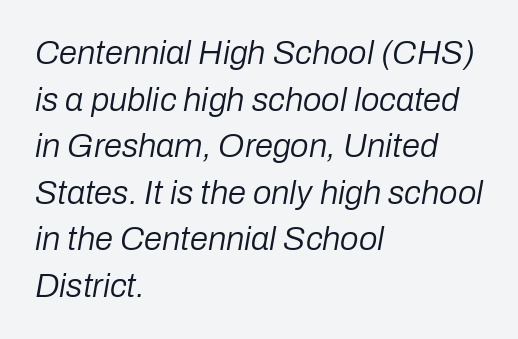
Q: Is the text bold? A: No.
Q: Is the text italic (slanted)? A: Yes, it leans right by about 10 degrees.
Q: Is the text underlined? A: No.
Q: How is the paragraph aligned? A: Left-aligned.
Q: Is the spacing between letters normal or unusually wide? A: Normal.
Q: Is the spacing between lines tight, normal or loose? A: Normal.
Q: Width (condensed, normal, or wide)? A: Normal.
Q: Stroke contrast? A: Low.
Q: x-height? A: Medium.
Q: Monospaced? A: No.
